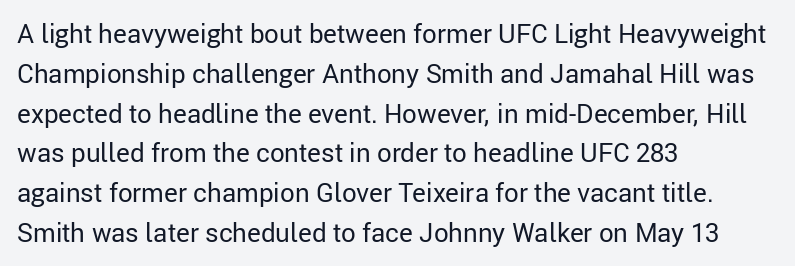
{"italic": "no", "bold": "no", "underline": "no", "align": "left", "line_spacing": "normal", "line_spacing_ratio": 1.53, "letter_spacing": "normal", "letter_spacing_em": 0.0, "glyph_px": 26}
